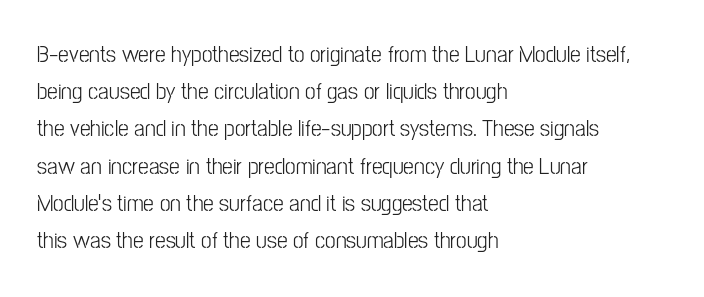
{"italic": "no", "bold": "no", "underline": "no", "align": "left", "line_spacing": "normal", "line_spacing_ratio": 1.55, "letter_spacing": "normal", "letter_spacing_em": 0.0, "glyph_px": 24}
